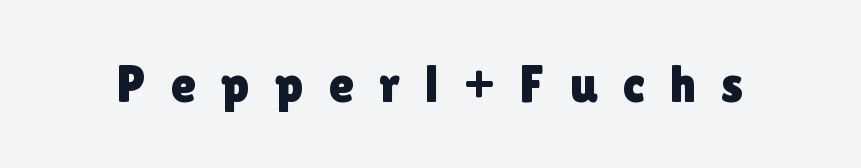
Q: Is the text italic (slanted)? A: No, it is upright.
Q: Is the typeface a serif or a sans-serif typeface? A: Sans-serif.
Q: Is the text underlined? A: No.
Q: Is the spacing between letters normal or unusually wide? A: Unusually wide.
Q: Width (condensed, normal, or wide)? A: Normal.
Q: x-height? A: Medium.
Q: Monospaced? A: No.
